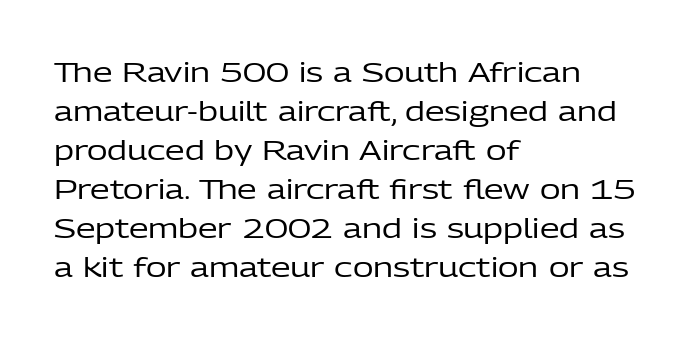
The image shows 28 px regular-weight sans-serif type, upright; set left-aligned, normal line spacing (1.39x), normal letter spacing, not underlined; low stroke contrast and a medium x-height.
